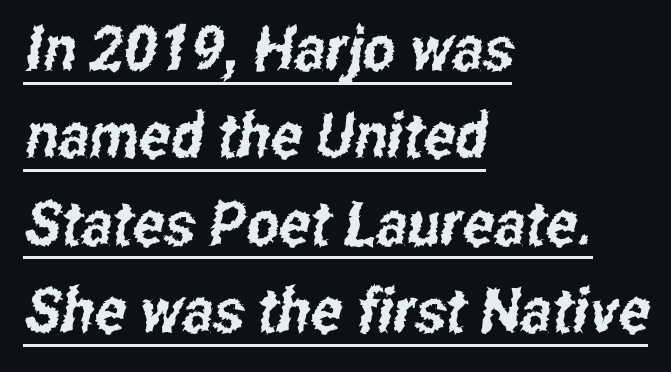
Proportional: the letters do not fall into vertical columns. The letters sit at their default tracking, neither squeezed nor spread. Somebody hit Ctrl+U on this one — the words are underlined. A sans-serif font was chosen for this passage. The vertical gap from one line to the next is medium.
